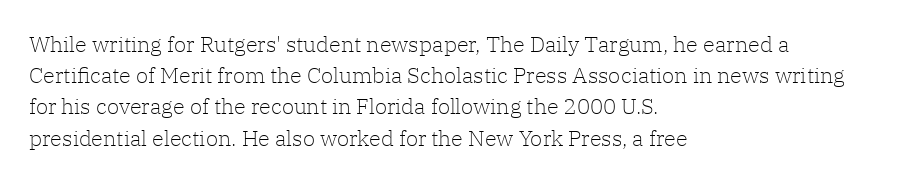
Every row of glyphs begins at an identical x-position on the left. The typesetting does not lean heavy: it is not bold. One glance says typical: line gaps are just what's usual. Underlining? Definitely not there.
